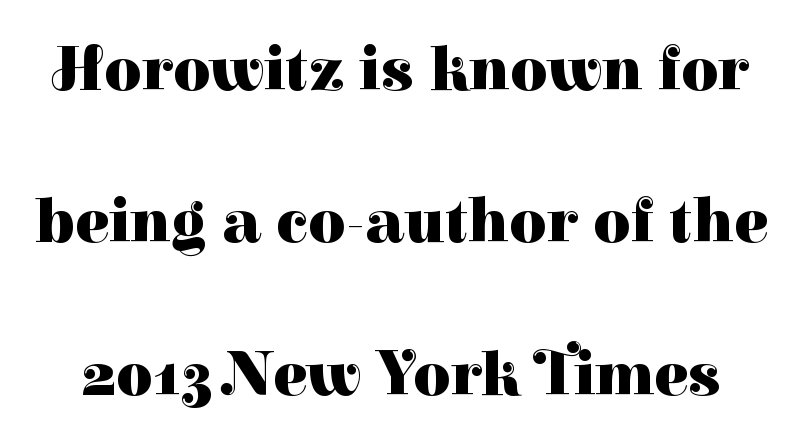
The image shows 64 px heavy serif type, upright; set loose line spacing (2.38x), normal letter spacing, not underlined; high stroke contrast and a medium x-height.
